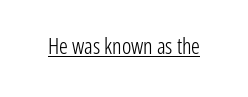
Does a line run under the words? Yes, clearly. Each word holds together tightly as a unit, with standard inter-letter gaps. When letters stand straight like this, we call the style roman or upright. Compared with a typical body face, this is equally light or lighter still.
